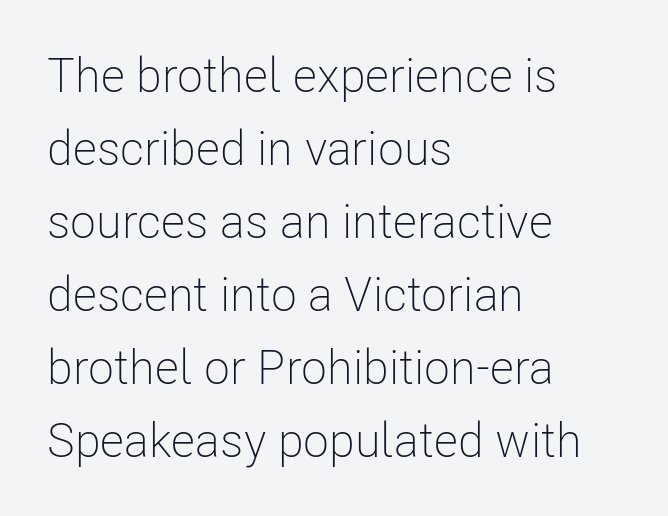
{"serif": "no", "italic": "no", "bold": "no", "weight": "light", "width": "condensed", "stroke_contrast": "low", "x_height": "medium", "monospaced": "no", "underline": "no", "align": "left", "line_spacing": "normal", "line_spacing_ratio": 1.52, "letter_spacing": "normal", "letter_spacing_em": 0.0, "glyph_px": 48}
